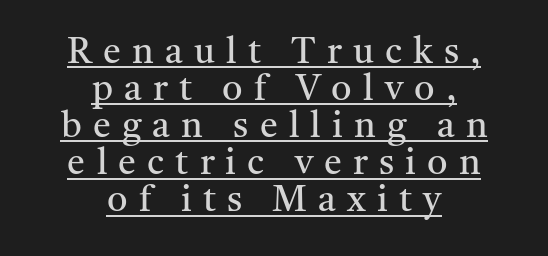
The designer dialed line spacing down below the default. The specimen reads as upright at a glance. Font category for this specimen: serif. Descenders here cross a horizontal rule under the line. Is the block centered? Yes — each line is placed symmetrically about the middle.
